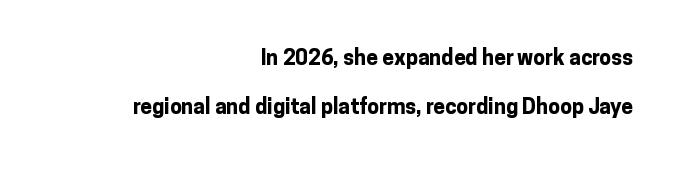
Q: Is the text bold? A: Yes.
Q: Is the text italic (slanted)? A: No, it is upright.
Q: Is the text underlined? A: No.
Q: How is the paragraph aligned? A: Right-aligned.
Q: Is the spacing between letters normal or unusually wide? A: Normal.
Q: Is the spacing between lines tight, normal or loose? A: Loose.
